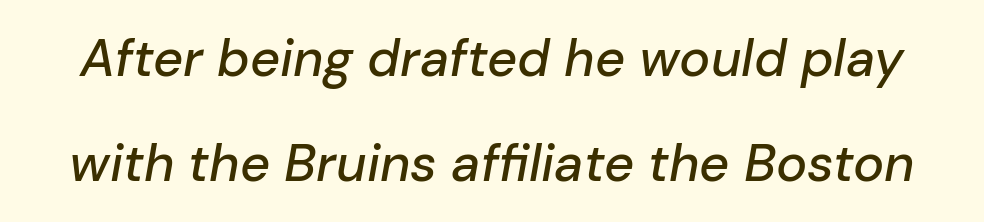
Q: Is the text italic (slanted)? A: Yes, it leans right by about 10 degrees.
Q: Is the text underlined? A: No.
Q: Is the spacing between letters normal or unusually wide? A: Normal.
Q: Is the spacing between lines tight, normal or loose? A: Loose.
Q: Width (condensed, normal, or wide)? A: Normal.
Q: Stroke contrast? A: Low.
Q: x-height? A: Medium.
Q: Monospaced? A: No.
